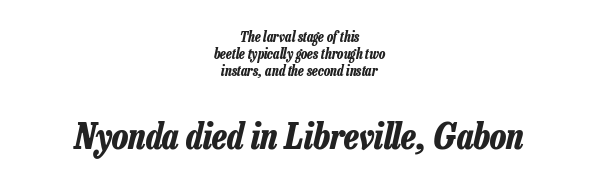
Q: Is the text bold? A: Yes.
Q: Is the text italic (slanted)? A: Yes, it leans right by about 13 degrees.
Q: Is the text underlined? A: No.
Q: How is the paragraph aligned? A: Centered.
Q: Is the spacing between letters normal or unusually wide? A: Normal.
Q: Which block of text is set in a larger size, the first (top) or the second (bottom)? A: The second (bottom) one.
Q: Width (condensed, normal, or wide)? A: Condensed.
Q: Stroke contrast? A: Low.
Q: x-height? A: Medium.
Q: Monospaced? A: No.
